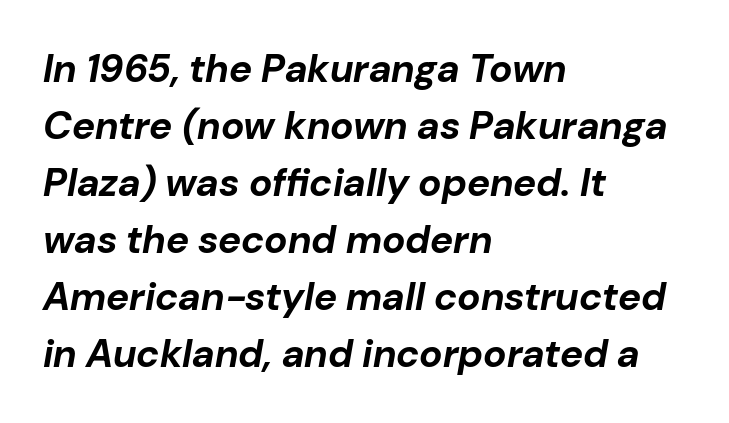
The image shows 39 px bold type, italic (leaning right); set left-aligned, normal line spacing (1.46x), normal letter spacing, not underlined; low stroke contrast and a medium x-height.
